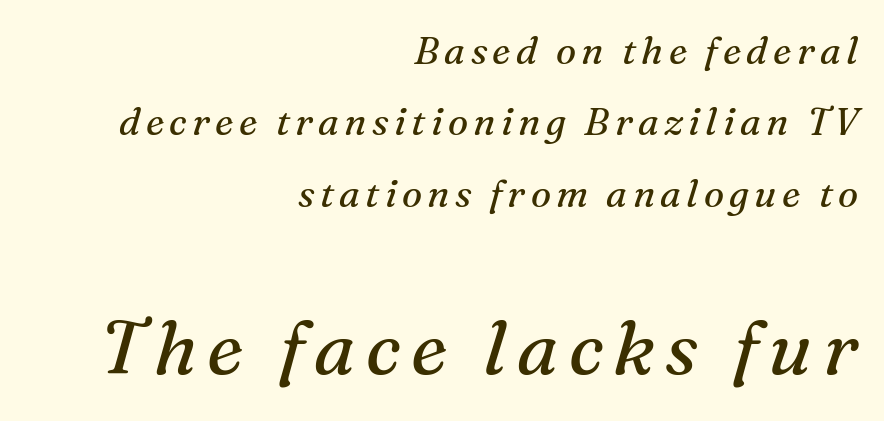
Q: Is the text bold? A: No.
Q: Is the text italic (slanted)? A: Yes, it leans right by about 16 degrees.
Q: Is the typeface a serif or a sans-serif typeface? A: Serif.
Q: Is the text underlined? A: No.
Q: How is the paragraph aligned? A: Right-aligned.
Q: Which block of text is set in a larger size, the first (top) or the second (bottom)? A: The second (bottom) one.
Q: Width (condensed, normal, or wide)? A: Normal.
Q: Stroke contrast? A: Medium.
Q: x-height? A: Medium.
Q: Monospaced? A: No.
